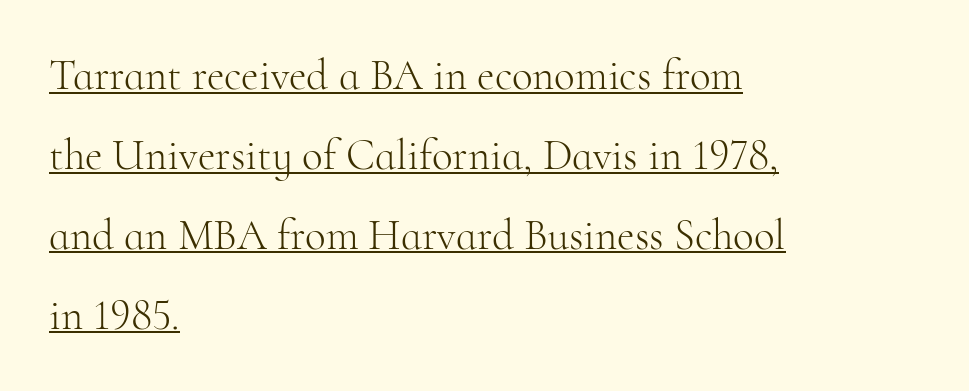
{"serif": "yes", "italic": "no", "bold": "no", "weight": "light", "width": "normal", "stroke_contrast": "high", "x_height": "small", "monospaced": "no", "underline": "yes", "align": "left", "line_spacing_ratio": 1.86, "letter_spacing": "normal", "letter_spacing_em": 0.0, "glyph_px": 43}
